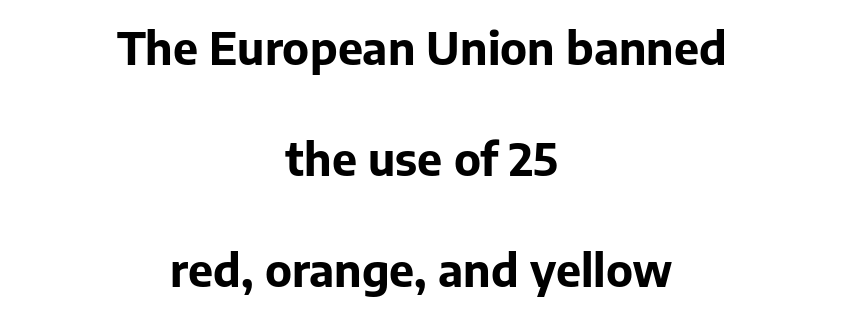
Q: Is the text bold? A: Yes.
Q: Is the text italic (slanted)? A: No, it is upright.
Q: Is the typeface a serif or a sans-serif typeface? A: Sans-serif.
Q: Is the text underlined? A: No.
Q: How is the paragraph aligned? A: Centered.
Q: Is the spacing between letters normal or unusually wide? A: Normal.
Q: Is the spacing between lines tight, normal or loose? A: Loose.
Q: Width (condensed, normal, or wide)? A: Normal.
Q: Stroke contrast? A: Low.
Q: x-height? A: Medium.
Q: Monospaced? A: No.
